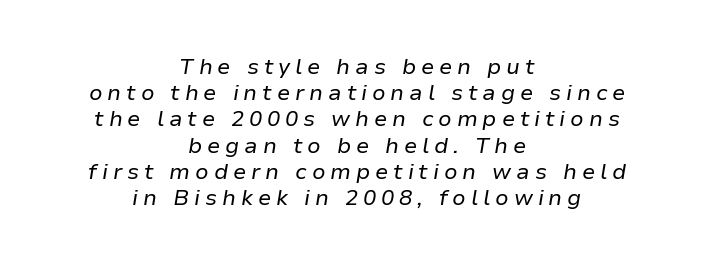
The image shows 22 px text type, italic (leaning right); set centered, line spacing 1.19x, unusually wide letter spacing (+0.22 em), not underlined.
